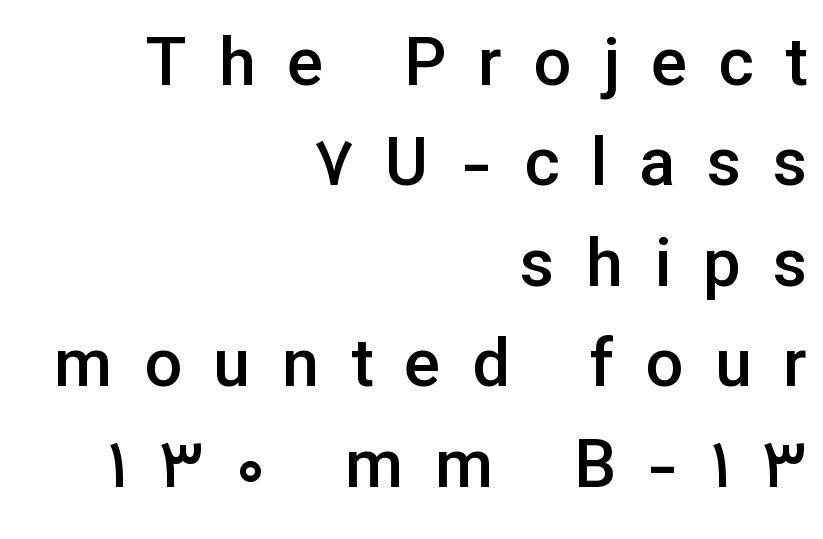
{"serif": "no", "italic": "no", "bold": "semi", "weight": "semibold", "width": "normal", "stroke_contrast": "low", "x_height": "medium", "monospaced": "no", "underline": "no", "align": "right", "line_spacing": "normal", "line_spacing_ratio": 1.5, "letter_spacing": "wide", "letter_spacing_em": 0.47, "glyph_px": 67}
